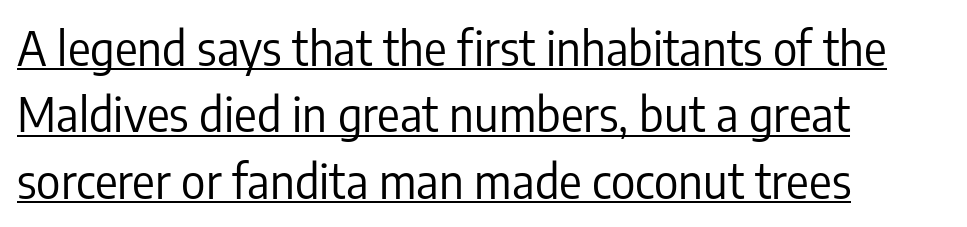
Q: Is the text bold? A: No.
Q: Is the text italic (slanted)? A: No, it is upright.
Q: Is the typeface a serif or a sans-serif typeface? A: Sans-serif.
Q: Is the text underlined? A: Yes.
Q: How is the paragraph aligned? A: Left-aligned.
Q: Is the spacing between letters normal or unusually wide? A: Normal.
Q: Is the spacing between lines tight, normal or loose? A: Normal.
Q: Width (condensed, normal, or wide)? A: Condensed.
Q: Stroke contrast? A: Low.
Q: x-height? A: Medium.
Q: Monospaced? A: No.
